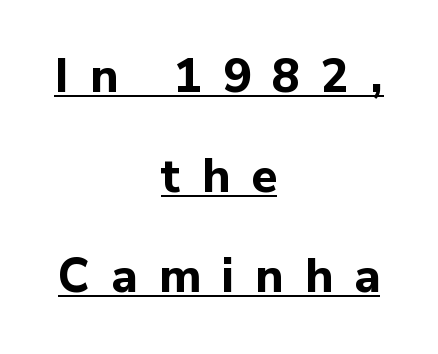
The image shows 47 px bold sans-serif type, upright; set centered, loose line spacing (2.13x), unusually wide letter spacing (+0.45 em), underlined; low stroke contrast and a medium x-height.
